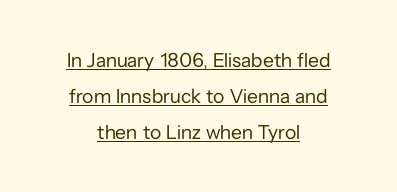
The image shows 20 px text type, upright; set centered, line spacing 1.8x, normal letter spacing, underlined.
